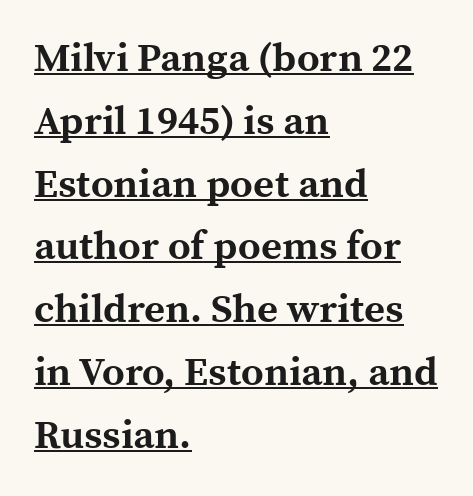
Q: Is the text bold? A: Yes.
Q: Is the text italic (slanted)? A: No, it is upright.
Q: Is the typeface a serif or a sans-serif typeface? A: Serif.
Q: Is the text underlined? A: Yes.
Q: How is the paragraph aligned? A: Left-aligned.
Q: Is the spacing between letters normal or unusually wide? A: Normal.
Q: Is the spacing between lines tight, normal or loose? A: Normal.
Q: Width (condensed, normal, or wide)? A: Normal.
Q: x-height? A: Medium.
Q: Monospaced? A: No.
